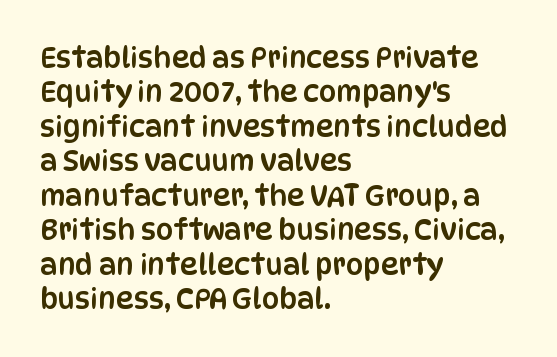
The image shows 28 px condensed sans-serif type, upright; set left-aligned, line spacing 1.23x, normal letter spacing, not underlined; low stroke contrast and a large x-height.
